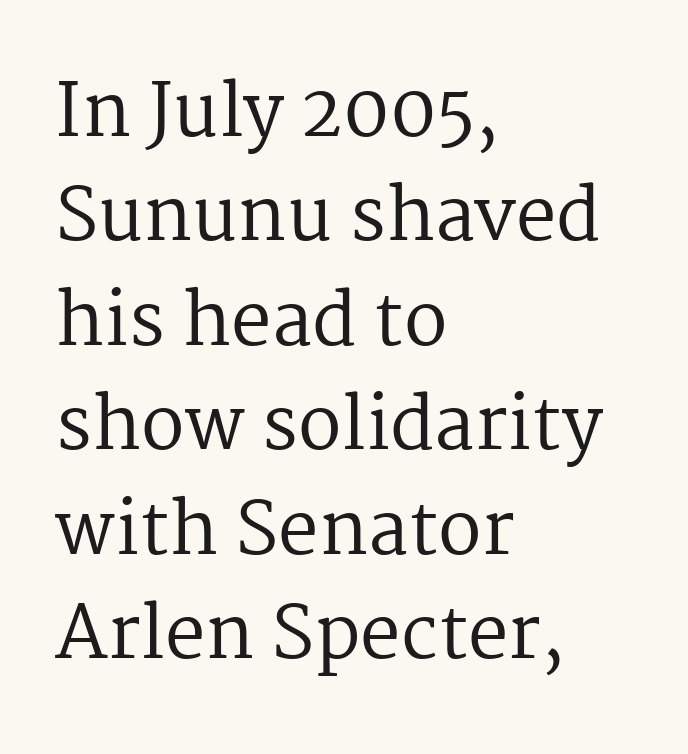
Q: Is the text bold? A: No.
Q: Is the text italic (slanted)? A: No, it is upright.
Q: Is the typeface a serif or a sans-serif typeface? A: Serif.
Q: Is the text underlined? A: No.
Q: How is the paragraph aligned? A: Left-aligned.
Q: Is the spacing between letters normal or unusually wide? A: Normal.
Q: Is the spacing between lines tight, normal or loose? A: Normal.
Q: Width (condensed, normal, or wide)? A: Normal.
Q: Stroke contrast? A: Medium.
Q: x-height? A: Medium.
Q: Monospaced? A: No.
